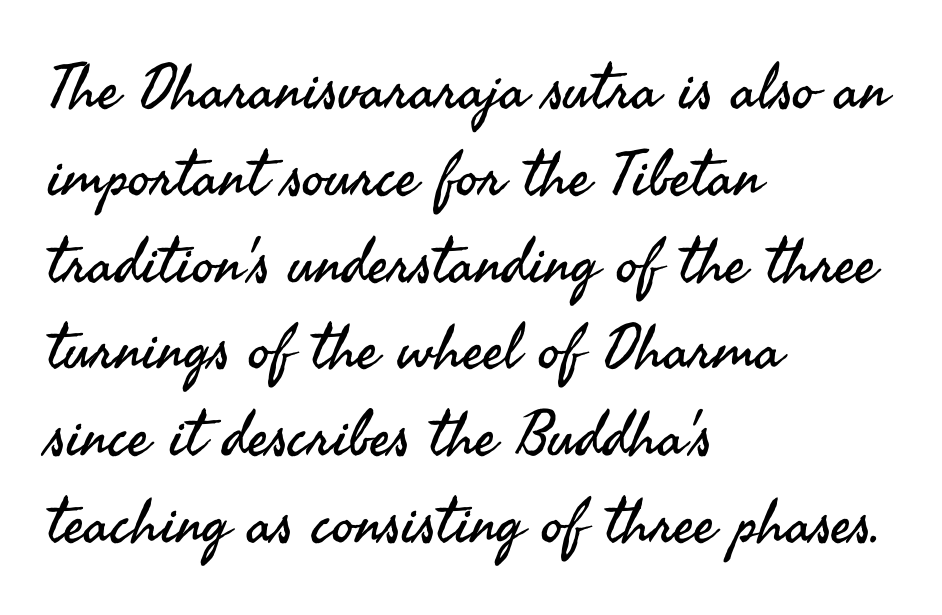
The image shows 62 px regular-weight sans-serif type; set left-aligned, normal line spacing (1.4x), normal letter spacing, not underlined; medium stroke contrast and a small x-height.
